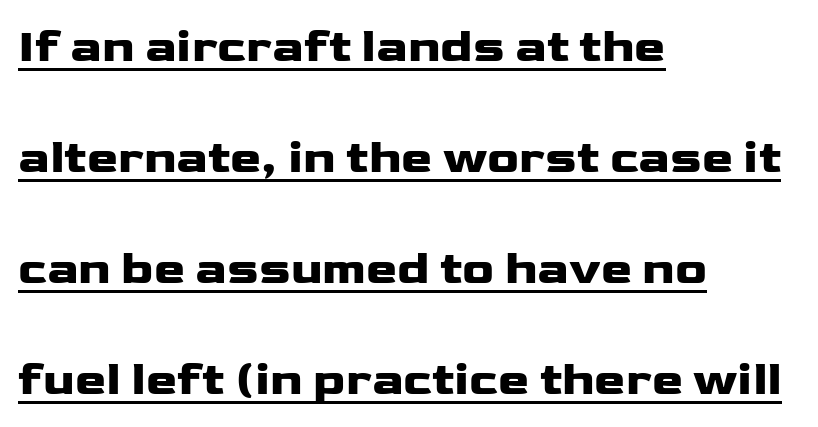
{"serif": "no", "italic": "no", "bold": "yes", "weight": "heavy", "width": "wide", "stroke_contrast": "low", "x_height": "medium", "monospaced": "no", "underline": "yes", "align": "left", "line_spacing": "loose", "line_spacing_ratio": 2.36, "letter_spacing": "normal", "letter_spacing_em": 0.0, "glyph_px": 47}
